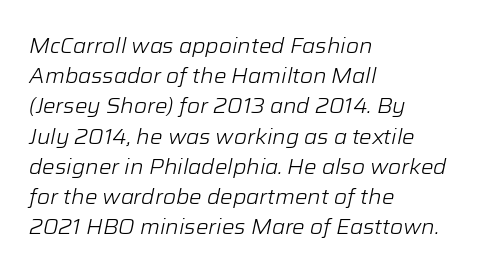
The whole block is typeset with a tilt. Each stroke keeps to a modest, everyday thickness or less. Characters follow at the spacing the type designer built in. This sample keeps an unexceptional amount of space between lines. Beneath every word, the page is bare.
